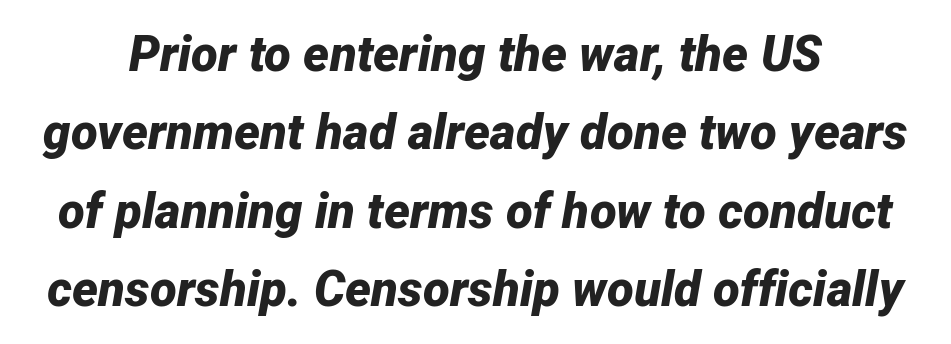
Proportional: the letters do not fall into vertical columns. Look at the tracking — it's just the regular setting, nothing added. Rendered with sloped, italic letterforms. Students, this is bold: see how much ink each stroke carries. The space directly below the letters is spotless.
